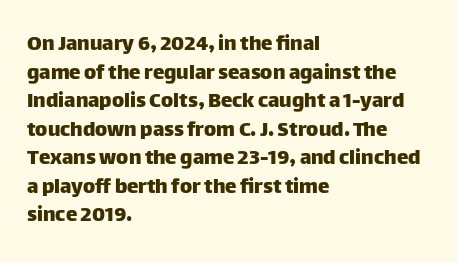
The image shows 23 px text type, upright; set left-aligned, line spacing 1.24x, normal letter spacing, not underlined.
